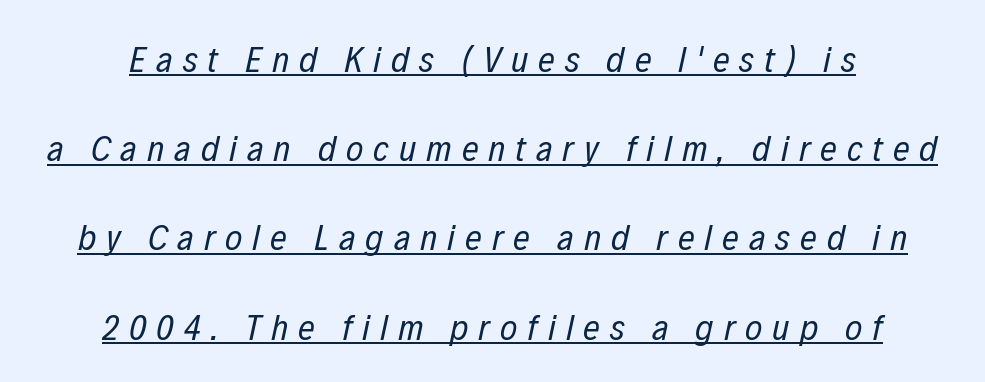
The image shows 37 px regular-weight, condensed type, italic (leaning right); set loose line spacing (2.41x), unusually wide letter spacing (+0.27 em), underlined; low stroke contrast and a medium x-height.
